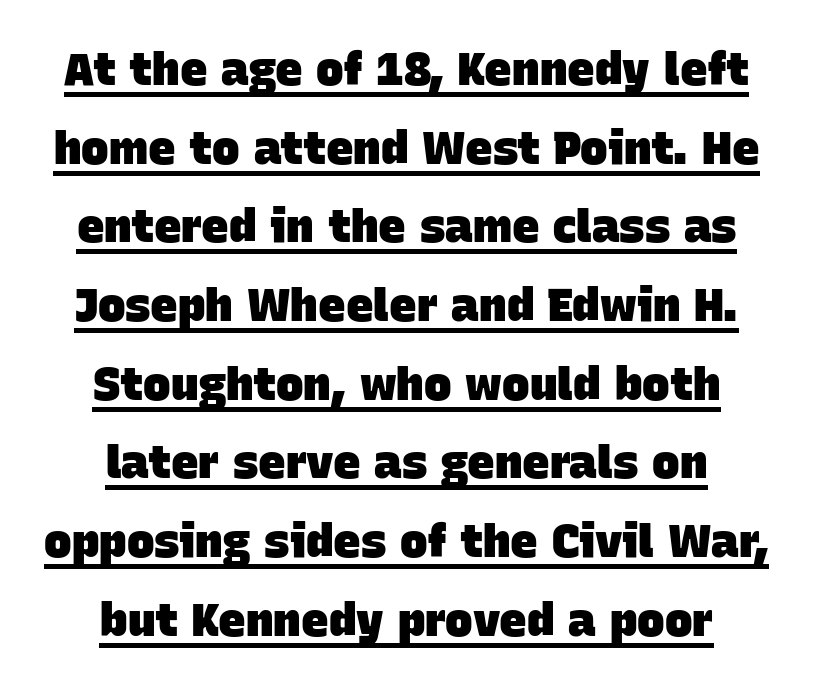
Reading down the block, each line starts at a different indent, mirrored at its end. A baseline rule has been typeset under these characters. Characters follow at the spacing the type designer built in. Think of a printed novel: that variable character pitch is what you see here. Bold? Absolutely — the strokes are thick and heavy.
